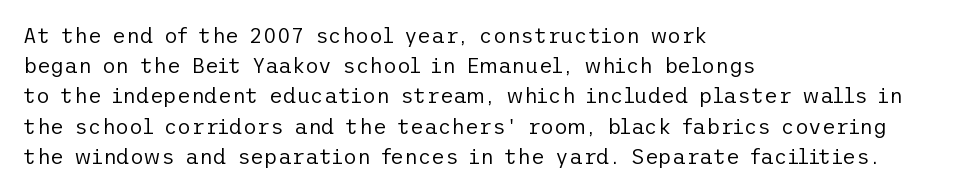
Q: Is the text bold? A: No.
Q: Is the text italic (slanted)? A: No, it is upright.
Q: Is the text underlined? A: No.
Q: How is the paragraph aligned? A: Left-aligned.
Q: Is the spacing between letters normal or unusually wide? A: Normal.
Q: Is the spacing between lines tight, normal or loose? A: Normal.
